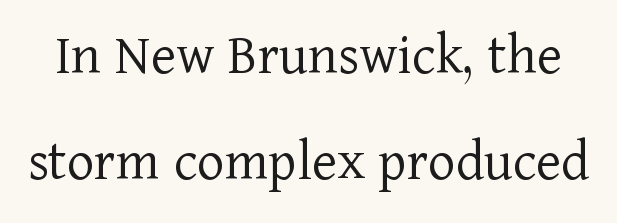
Nope, not italic — everything's standing straight. The passage shown has conventional tracking throughout. Stroke terminals: seriffed. Nobody drew a line under any word here.
